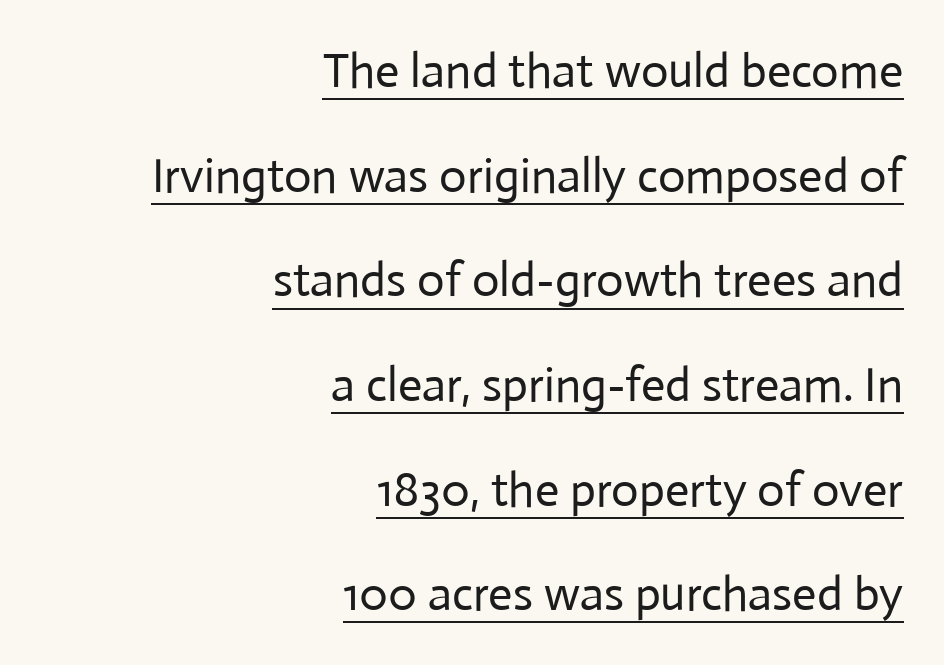
No letter is thick-stroked: the sample isn't bold. Is this a fixed-width face? No — the glyphs have proportional, varying widths. Vertically, the passage feels expansive, rows floating well apart. There is no visible air inserted between adjacent glyphs. The sample's only ornament is a line tracing under the words. Alignment: flush right.
